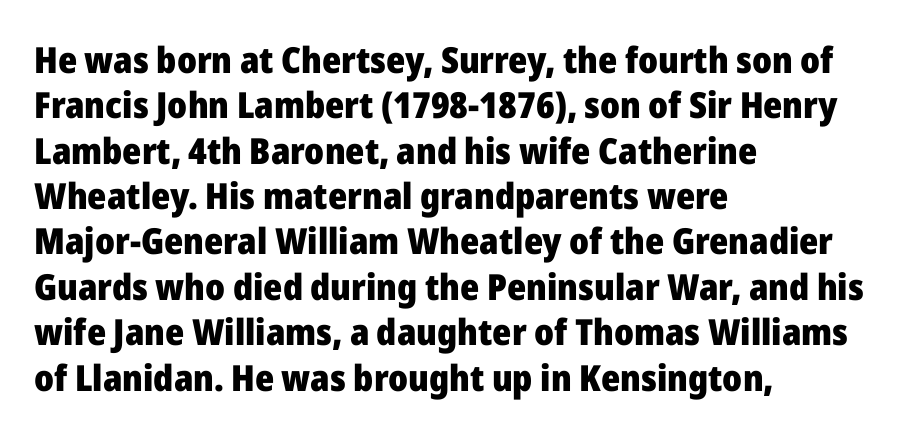
Q: Is the text bold? A: Yes.
Q: Is the text italic (slanted)? A: No, it is upright.
Q: Is the typeface a serif or a sans-serif typeface? A: Sans-serif.
Q: Is the text underlined? A: No.
Q: How is the paragraph aligned? A: Left-aligned.
Q: Is the spacing between letters normal or unusually wide? A: Normal.
Q: Is the spacing between lines tight, normal or loose? A: Normal.
Q: Width (condensed, normal, or wide)? A: Normal.
Q: Stroke contrast? A: Low.
Q: x-height? A: Medium.
Q: Monospaced? A: No.
